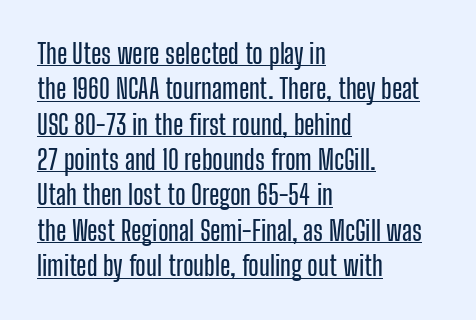
{"italic": "no", "underline": "yes", "align": "left", "line_spacing": "normal", "line_spacing_ratio": 1.31, "letter_spacing": "normal", "letter_spacing_em": 0.0, "glyph_px": 27}
